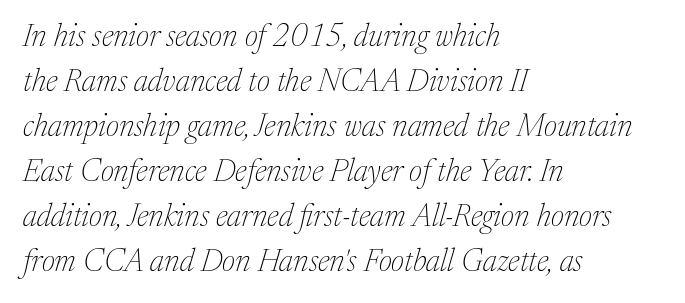
The image shows 31 px thin serif type, italic (leaning right); set left-aligned, normal line spacing (1.45x), normal letter spacing, not underlined; medium stroke contrast and a medium x-height.
